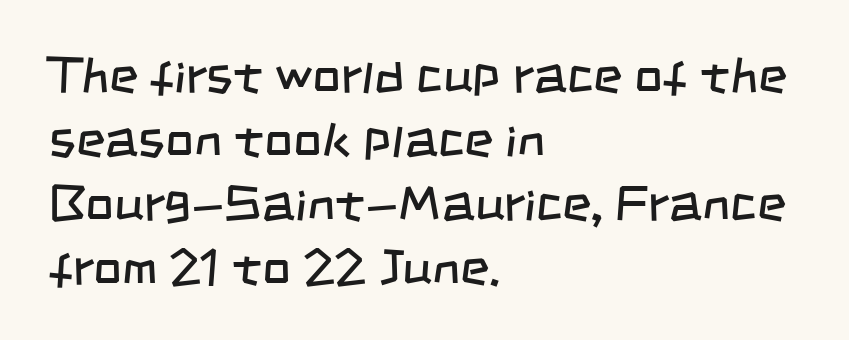
Q: Is the text bold? A: No.
Q: Is the typeface a serif or a sans-serif typeface? A: Sans-serif.
Q: Is the text underlined? A: No.
Q: How is the paragraph aligned? A: Left-aligned.
Q: Is the spacing between letters normal or unusually wide? A: Normal.
Q: Is the spacing between lines tight, normal or loose? A: Normal.
Q: Width (condensed, normal, or wide)? A: Condensed.
Q: Stroke contrast? A: Low.
Q: x-height? A: Large.
Q: Monospaced? A: No.
